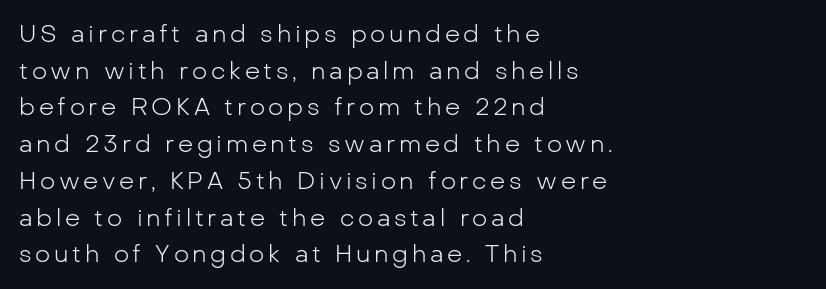
Is the stroke heavy? The answer is a plain regular-or-lighter. Compared with a centered layout, this one pins lines to the left instead. Ordinary non-slanted type is in use. Evenly set lines give the paragraph a standard silhouette.
